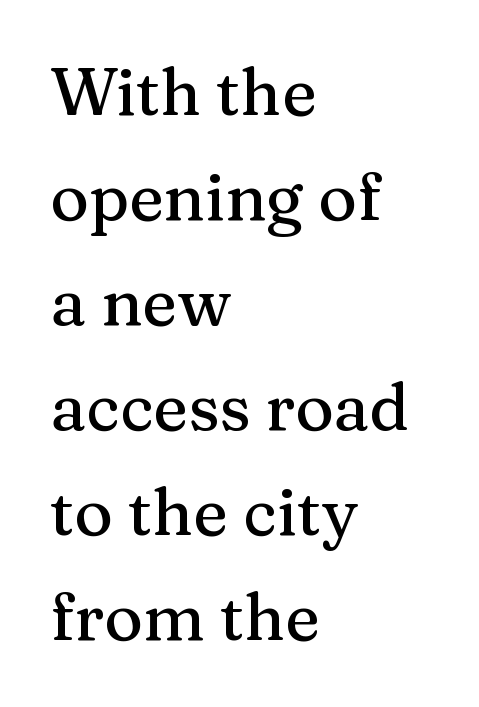
{"serif": "yes", "italic": "no", "width": "normal", "stroke_contrast": "medium", "x_height": "medium", "monospaced": "no", "underline": "no", "align": "left", "line_spacing": "normal", "line_spacing_ratio": 1.59, "letter_spacing": "normal", "letter_spacing_em": 0.0, "glyph_px": 66}
